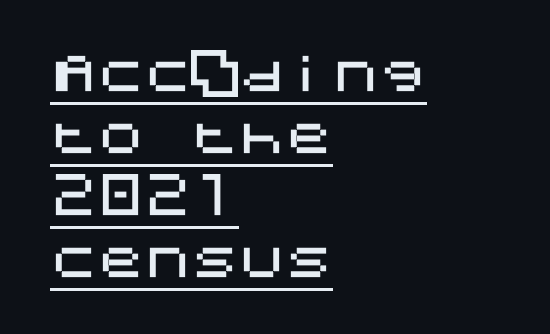
{"serif": "no", "italic": "no", "width": "normal", "stroke_contrast": "medium", "x_height": "large", "underline": "yes", "align": "left", "line_spacing": "normal", "line_spacing_ratio": 1.32, "letter_spacing": "normal", "letter_spacing_em": 0.0, "glyph_px": 47}
